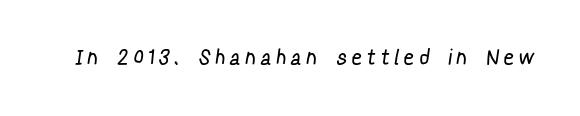
The image shows 21 px text type; set unusually wide letter spacing (+0.33 em), not underlined.
